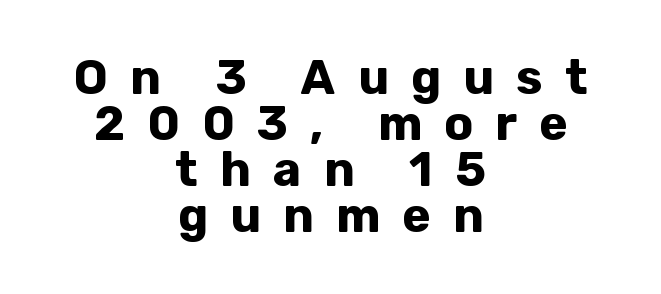
{"serif": "no", "italic": "no", "bold": "yes", "weight": "bold", "width": "normal", "stroke_contrast": "low", "x_height": "medium", "monospaced": "no", "underline": "no", "align": "center", "line_spacing": "tight", "line_spacing_ratio": 0.96, "letter_spacing": "wide", "letter_spacing_em": 0.46, "glyph_px": 48}
